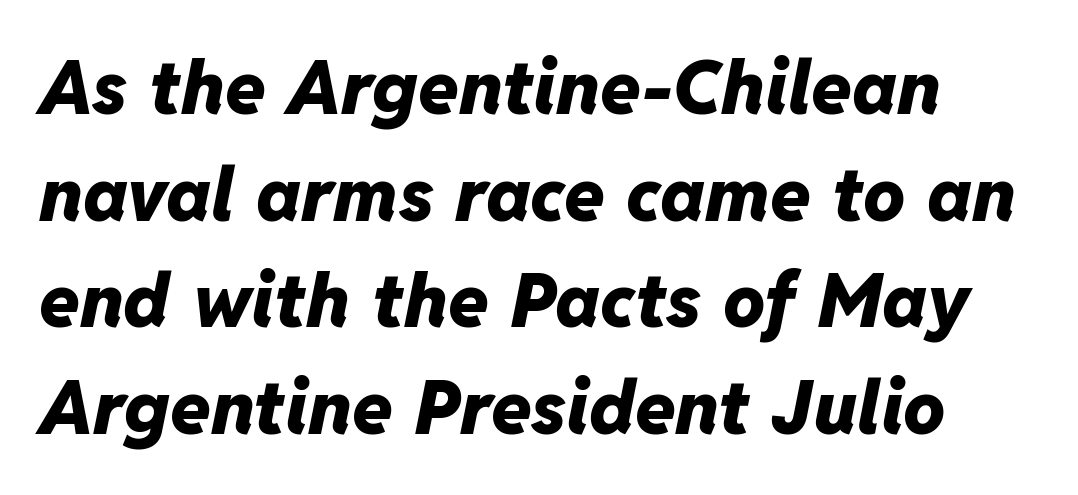
Q: Is the text bold? A: Yes.
Q: Is the text italic (slanted)? A: Yes, it leans right by about 11 degrees.
Q: Is the text underlined? A: No.
Q: Is the spacing between letters normal or unusually wide? A: Normal.
Q: Is the spacing between lines tight, normal or loose? A: Normal.
Q: Width (condensed, normal, or wide)? A: Normal.
Q: Stroke contrast? A: Low.
Q: x-height? A: Medium.
Q: Monospaced? A: No.
